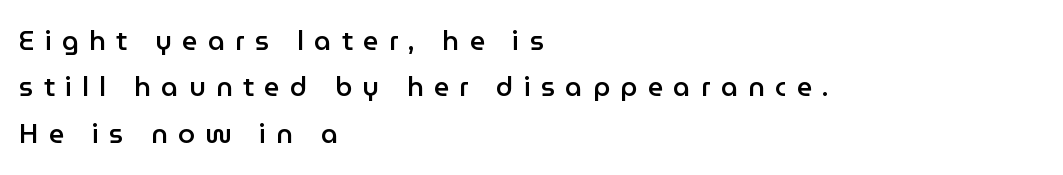
Q: Is the text bold? A: Semi-bold.
Q: Is the text italic (slanted)? A: No, it is upright.
Q: Is the text underlined? A: No.
Q: How is the paragraph aligned? A: Left-aligned.
Q: Is the spacing between letters normal or unusually wide? A: Unusually wide.
